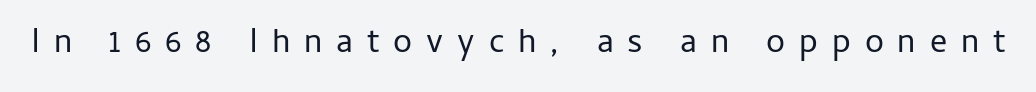
Q: Is the text bold? A: No.
Q: Is the text italic (slanted)? A: No, it is upright.
Q: Is the typeface a serif or a sans-serif typeface? A: Sans-serif.
Q: Is the text underlined? A: No.
Q: Is the spacing between letters normal or unusually wide? A: Unusually wide.
Q: Width (condensed, normal, or wide)? A: Normal.
Q: Stroke contrast? A: Low.
Q: x-height? A: Medium.
Q: Monospaced? A: No.
